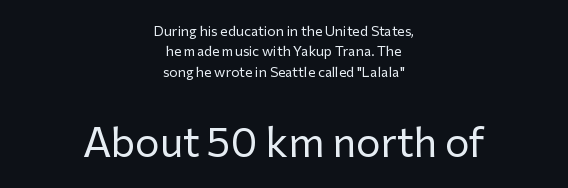
The image shows 41 px regular-weight sans-serif type, upright; set centered, normal line spacing (1.46x), normal letter spacing, not underlined; the second (bottom) block is 2.93x larger; low stroke contrast and a medium x-height.
